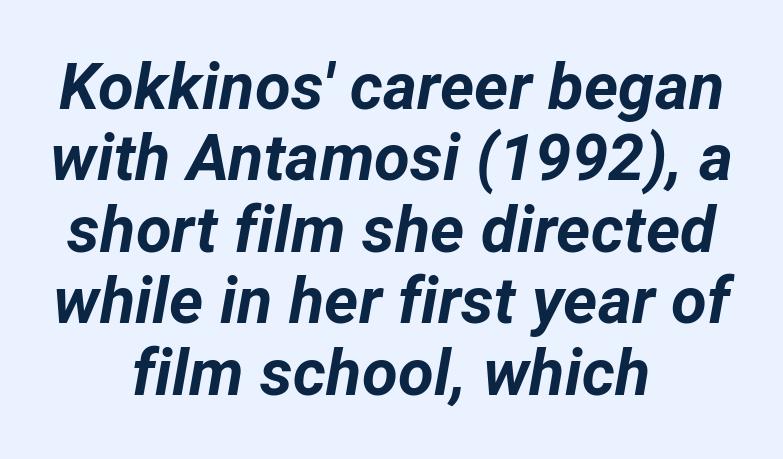
You could not count columns in this text — the font is proportionally spaced. The axis of the letterforms is tilted away from vertical. This sample is center-justified, so both line endings float freely. In terms of letterspacing, this is plain default setting.
